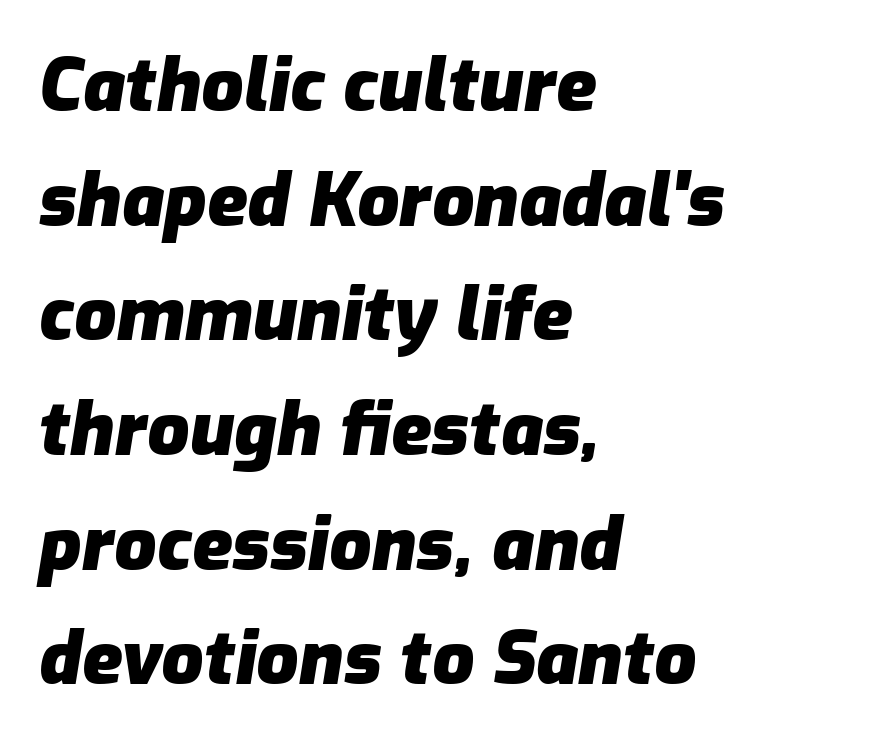
The strip under each line holds only bare page. The paragraph has a hard left edge and a soft right edge. The tracking reads as untouched default to a designer's eye. Weight: bold. The designer left line spacing at the default. Characters are canted at an angle relative to the baseline's perpendicular.
